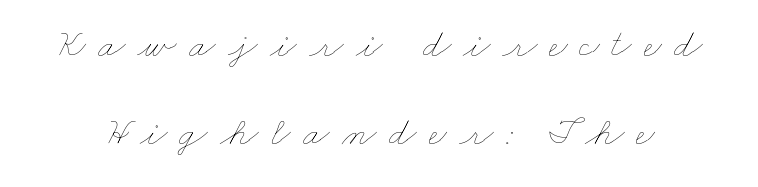
Q: Is the text bold? A: No.
Q: Is the text underlined? A: No.
Q: Is the spacing between letters normal or unusually wide? A: Unusually wide.
Q: Is the spacing between lines tight, normal or loose? A: Loose.
Q: Width (condensed, normal, or wide)? A: Wide.
Q: Stroke contrast? A: Low.
Q: x-height? A: Small.
Q: Monospaced? A: No.
